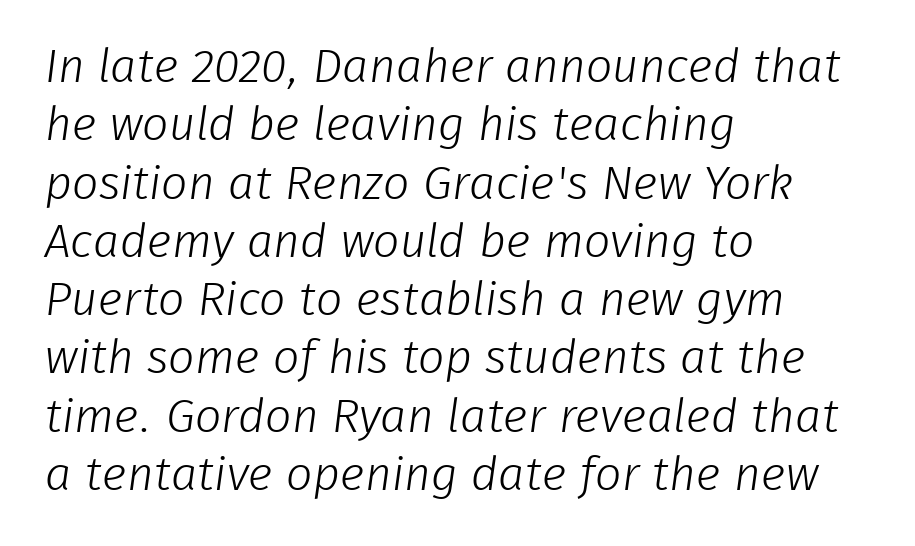
{"serif": "no", "bold": "no", "weight": "light", "width": "normal", "stroke_contrast": "low", "x_height": "medium", "monospaced": "no", "underline": "no", "align": "left", "line_spacing_ratio": 1.24, "letter_spacing": "normal", "letter_spacing_em": 0.0, "glyph_px": 47}
